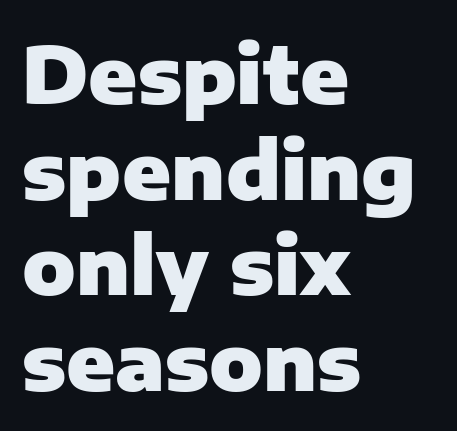
{"serif": "no", "italic": "no", "bold": "yes", "weight": "heavy", "width": "normal", "stroke_contrast": "low", "x_height": "medium", "monospaced": "no", "underline": "no", "align": "left", "line_spacing_ratio": 1.21, "letter_spacing": "normal", "letter_spacing_em": 0.0, "glyph_px": 79}
